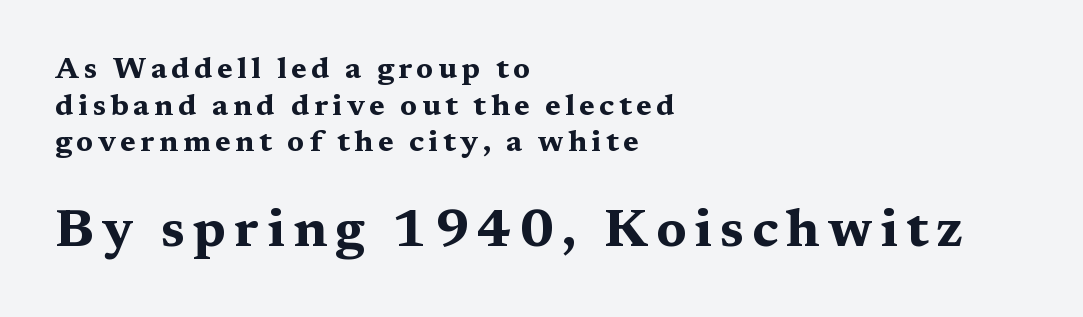
Q: Is the text bold? A: Yes.
Q: Is the text italic (slanted)? A: No, it is upright.
Q: Is the typeface a serif or a sans-serif typeface? A: Serif.
Q: Is the text underlined? A: No.
Q: How is the paragraph aligned? A: Left-aligned.
Q: Which block of text is set in a larger size, the first (top) or the second (bottom)? A: The second (bottom) one.
Q: Width (condensed, normal, or wide)? A: Wide.
Q: Stroke contrast? A: Medium.
Q: x-height? A: Medium.
Q: Monospaced? A: No.
